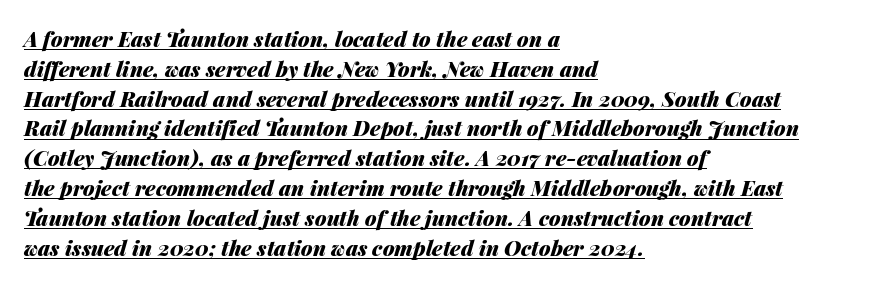
{"italic": "yes", "lean": "right", "slant_degrees": 14, "bold": "yes", "underline": "yes", "align": "left", "line_spacing": "normal", "line_spacing_ratio": 1.42, "letter_spacing": "normal", "letter_spacing_em": 0.0, "glyph_px": 21}
